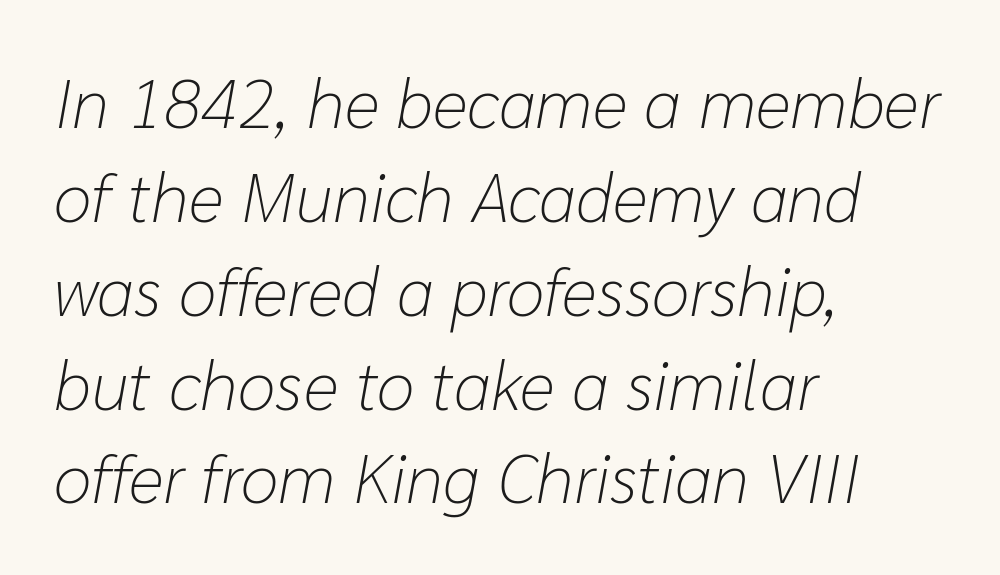
{"italic": "yes", "lean": "right", "slant_degrees": 10, "bold": "no", "weight": "light", "width": "normal", "stroke_contrast": "low", "x_height": "medium", "monospaced": "no", "underline": "no", "align": "left", "line_spacing": "normal", "line_spacing_ratio": 1.36, "letter_spacing": "normal", "letter_spacing_em": 0.0, "glyph_px": 69}
